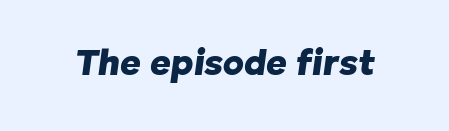
The image shows 36 px heavy type, italic (leaning right); set normal letter spacing, not underlined; low stroke contrast and a medium x-height.
